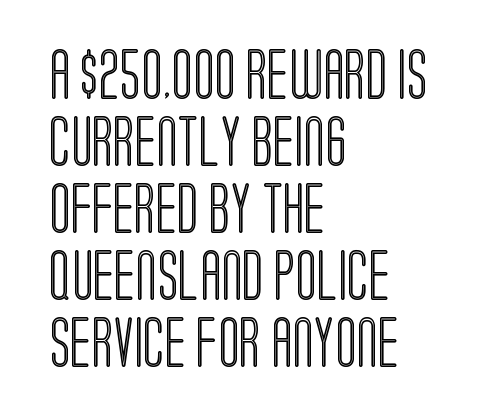
Q: Is the text italic (slanted)? A: No, it is upright.
Q: Is the text underlined? A: No.
Q: How is the paragraph aligned? A: Left-aligned.
Q: Is the spacing between letters normal or unusually wide? A: Normal.
Q: Is the spacing between lines tight, normal or loose? A: Normal.
Q: Width (condensed, normal, or wide)? A: Condensed.
Q: x-height? A: Large.
Q: Monospaced? A: No.
